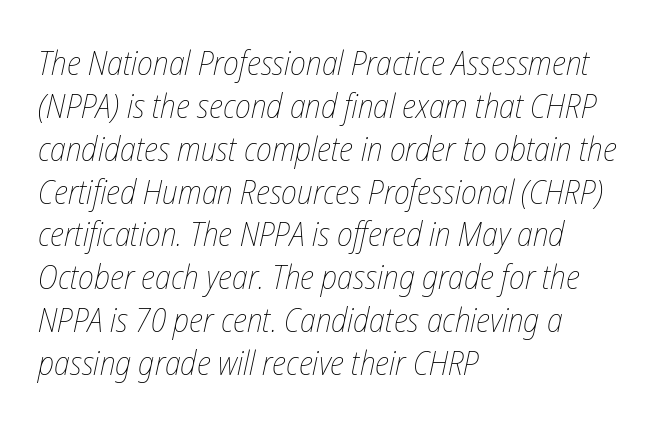
{"italic": "yes", "lean": "right", "slant_degrees": 12, "bold": "no", "weight": "thin", "width": "condensed", "stroke_contrast": "low", "x_height": "medium", "monospaced": "no", "underline": "no", "align": "left", "line_spacing": "normal", "line_spacing_ratio": 1.26, "letter_spacing": "normal", "letter_spacing_em": 0.0, "glyph_px": 34}
